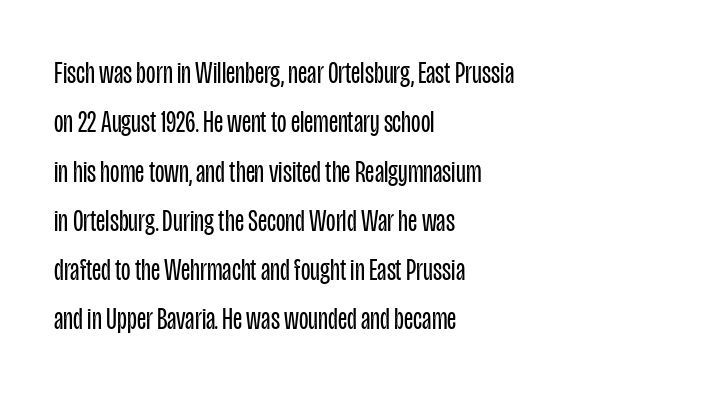
{"serif": "no", "italic": "no", "bold": "no", "weight": "regular", "width": "condensed", "stroke_contrast": "low", "x_height": "large", "monospaced": "no", "underline": "no", "align": "left", "line_spacing": "normal", "line_spacing_ratio": 1.59, "letter_spacing": "normal", "letter_spacing_em": 0.0, "glyph_px": 31}
